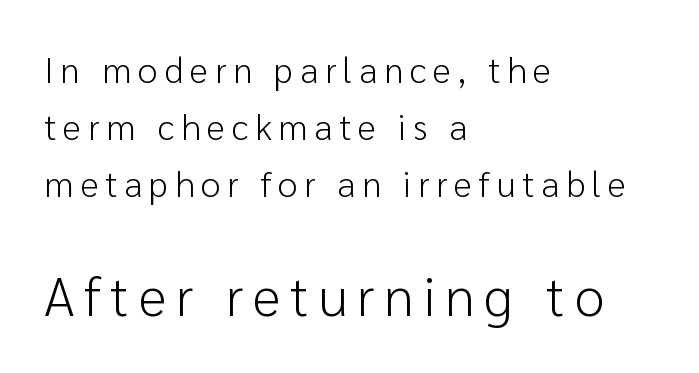
Heft: none added — not bold. The typography opts for an upright posture over an oblique one. This sample uses a sans-serif face. The string is rendered with underlining switched off. These lines are set flush left with a ragged right edge. Proportional: the letters do not fall into vertical columns.
